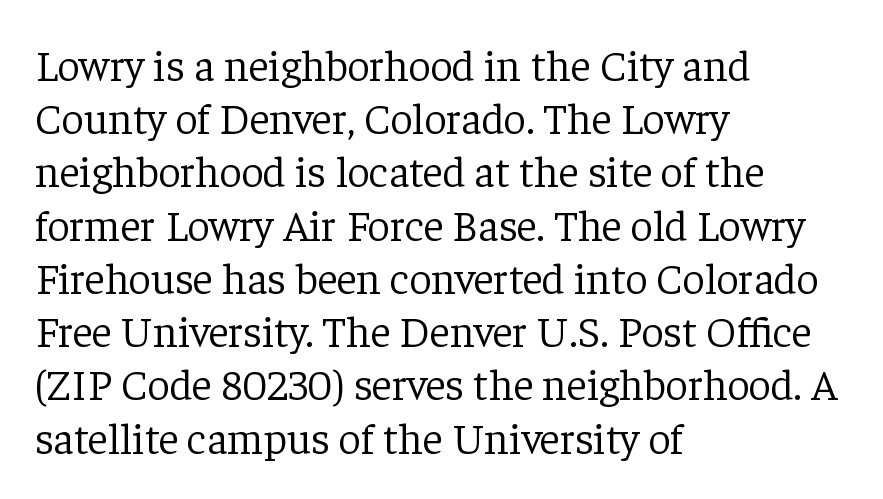
The image shows 44 px light serif type, upright; set left-aligned, line spacing 1.21x, normal letter spacing, not underlined; low stroke contrast and a medium x-height.
